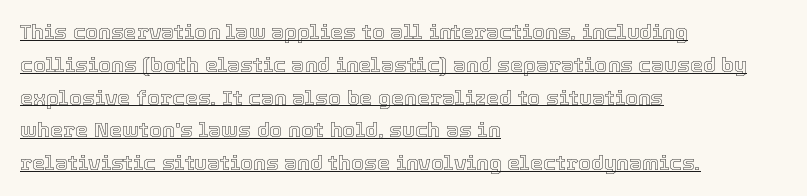
Q: Is the text italic (slanted)? A: No, it is upright.
Q: Is the text underlined? A: Yes.
Q: How is the paragraph aligned? A: Left-aligned.
Q: Is the spacing between letters normal or unusually wide? A: Normal.
Q: Is the spacing between lines tight, normal or loose? A: Normal.
